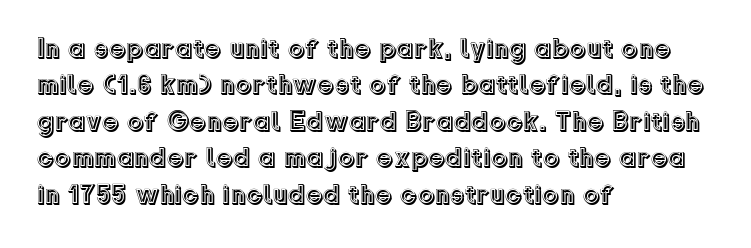
Tracking value appears to be zero — textbook default spacing. The type sits square on the baseline with zero lean. A clean baseline with only descenders dipping below it. Is the block centered? No — it sits flush against the left margin. Notice how descenders clear the ascenders below comfortably — that's standard leading.
